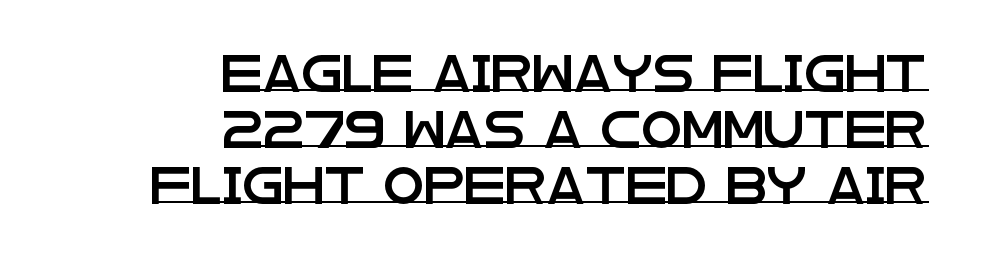
{"serif": "no", "italic": "no", "width": "wide", "stroke_contrast": "low", "x_height": "large", "monospaced": "no", "underline": "yes", "align": "right", "line_spacing": "normal", "line_spacing_ratio": 1.52, "letter_spacing": "normal", "letter_spacing_em": 0.0, "glyph_px": 37}
